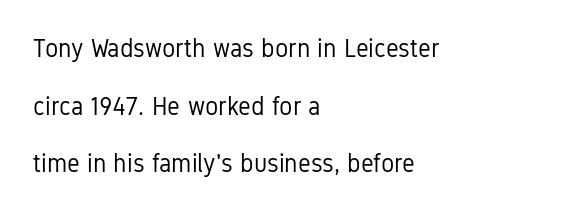
Q: Is the text bold? A: No.
Q: Is the text italic (slanted)? A: No, it is upright.
Q: Is the text underlined? A: No.
Q: How is the paragraph aligned? A: Left-aligned.
Q: Is the spacing between letters normal or unusually wide? A: Normal.
Q: Is the spacing between lines tight, normal or loose? A: Loose.
